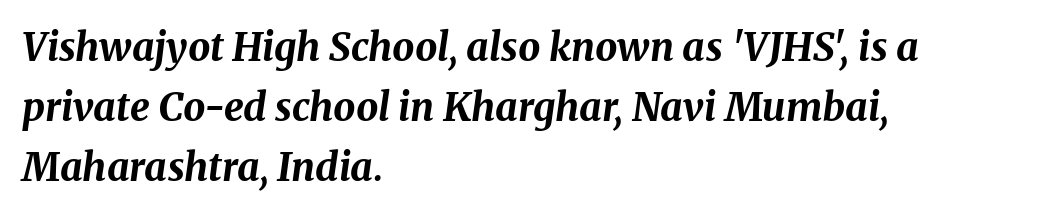
{"italic": "yes", "lean": "right", "slant_degrees": 8, "bold": "yes", "weight": "bold", "width": "normal", "stroke_contrast": "medium", "x_height": "medium", "monospaced": "no", "underline": "no", "align": "left", "line_spacing": "normal", "line_spacing_ratio": 1.54, "letter_spacing": "normal", "letter_spacing_em": 0.0, "glyph_px": 39}
